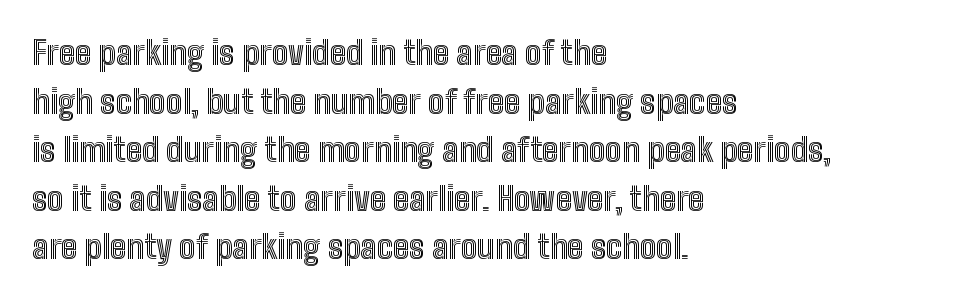
The image shows 33 px condensed type, upright; set left-aligned, normal line spacing (1.47x), normal letter spacing, not underlined; a medium x-height.
